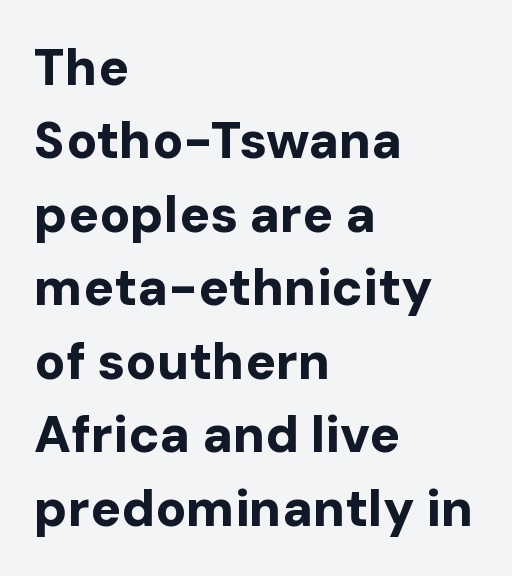
Q: Is the text bold? A: Yes.
Q: Is the text italic (slanted)? A: No, it is upright.
Q: Is the typeface a serif or a sans-serif typeface? A: Sans-serif.
Q: Is the text underlined? A: No.
Q: How is the paragraph aligned? A: Left-aligned.
Q: Is the spacing between letters normal or unusually wide? A: Normal.
Q: Is the spacing between lines tight, normal or loose? A: Normal.
Q: Width (condensed, normal, or wide)? A: Normal.
Q: Stroke contrast? A: Low.
Q: x-height? A: Medium.
Q: Monospaced? A: No.
